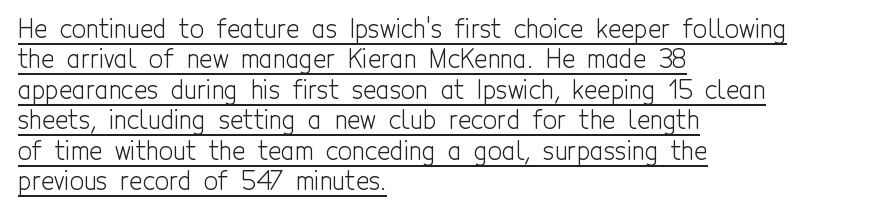
One-word summary of the alignment: left. The weight would be labelled regular, book, light, or lighter still. Decoration check: the copy is underlined. You could call the tracking neutral — neither tight nor loose. These lines were composed using upright roman letters.
